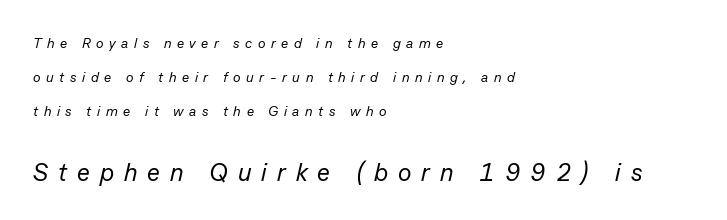
The image shows 25 px text type, italic (leaning right); set left-aligned, loose line spacing (2.42x), unusually wide letter spacing (+0.4 em), not underlined; the second (bottom) block is 1.79x larger.
